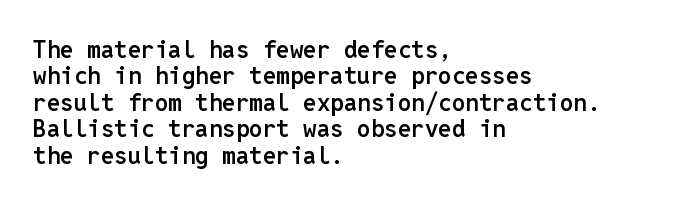
Q: Is the text bold? A: Semi-bold.
Q: Is the text italic (slanted)? A: No, it is upright.
Q: Is the text underlined? A: No.
Q: How is the paragraph aligned? A: Left-aligned.
Q: Is the spacing between letters normal or unusually wide? A: Normal.
Q: Is the spacing between lines tight, normal or loose? A: Tight.
